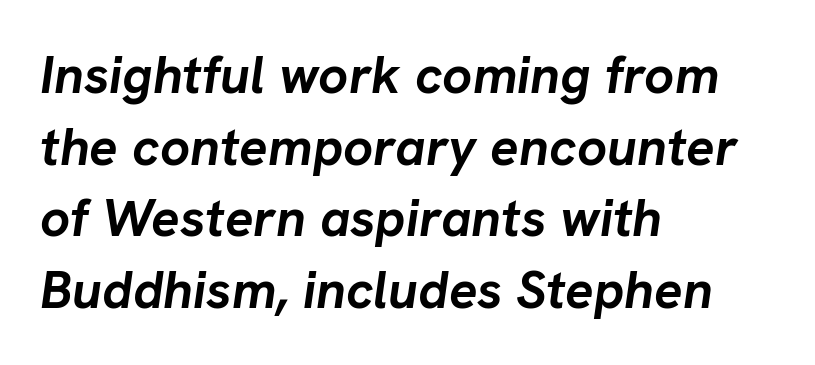
Q: Is the text bold? A: Yes.
Q: Is the text italic (slanted)? A: Yes, it leans right by about 8 degrees.
Q: Is the text underlined? A: No.
Q: How is the paragraph aligned? A: Left-aligned.
Q: Is the spacing between letters normal or unusually wide? A: Normal.
Q: Is the spacing between lines tight, normal or loose? A: Normal.
Q: Width (condensed, normal, or wide)? A: Normal.
Q: Stroke contrast? A: Low.
Q: x-height? A: Medium.
Q: Monospaced? A: No.
